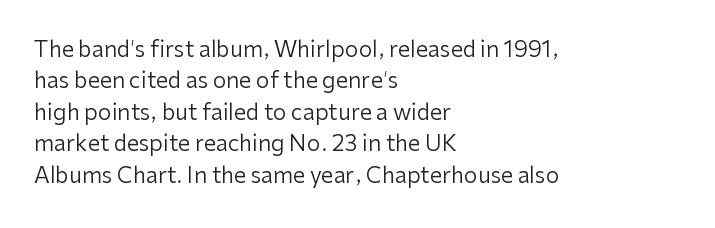
The line-height multiplier appears to be the usual default. The ragged edge is on the right, which tells us the setting is flush left. A typesetter would mark this as roman, not italic. This sample uses plain, unmodified letter spacing. No letter is thick-stroked: the sample isn't bold.
